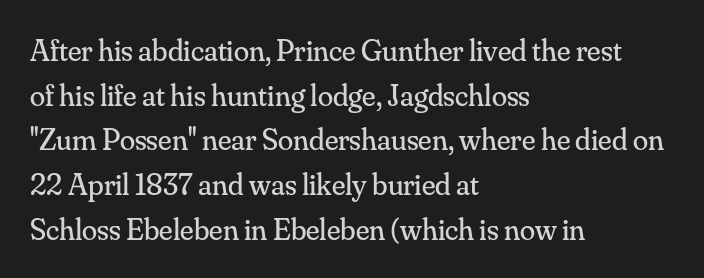
No italicization has been applied; the sample stays upright. Think of a printed novel: that variable character pitch is what you see here. Look at the tracking — it's just the regular setting, nothing added. Counters stay open thanks to moderate or lighter strokes. Casual observation: everything's shoved over to the left. The string is rendered with underlining switched off.
